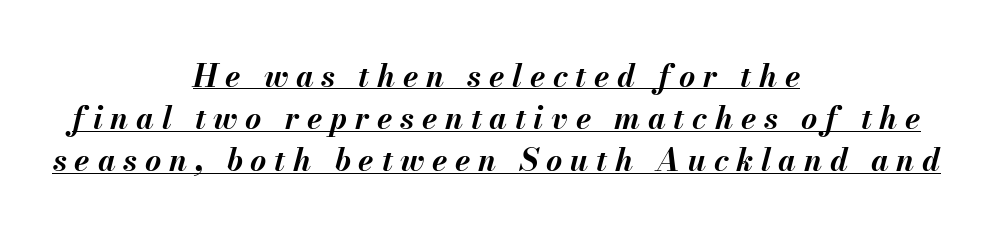
The image shows 31 px bold type, italic (leaning right); set centered, normal line spacing (1.36x), unusually wide letter spacing (+0.25 em), underlined; medium stroke contrast and a small x-height.
